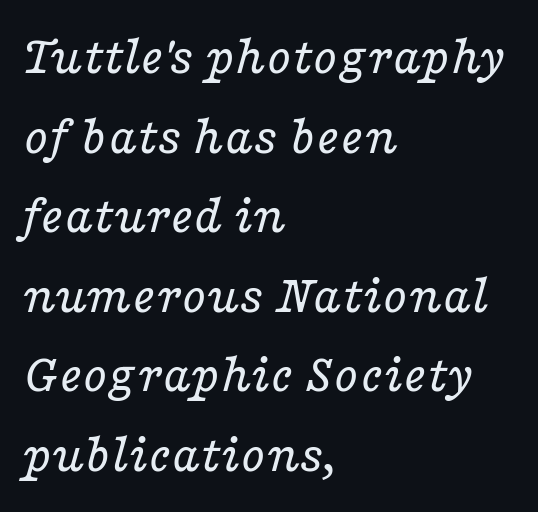
Q: Is the text bold? A: No.
Q: Is the text italic (slanted)? A: Yes, it leans right by about 16 degrees.
Q: Is the typeface a serif or a sans-serif typeface? A: Serif.
Q: Is the text underlined? A: No.
Q: How is the paragraph aligned? A: Left-aligned.
Q: Is the spacing between letters normal or unusually wide? A: Normal.
Q: Is the spacing between lines tight, normal or loose? A: Normal.
Q: Width (condensed, normal, or wide)? A: Wide.
Q: Stroke contrast? A: Low.
Q: x-height? A: Medium.
Q: Monospaced? A: No.
